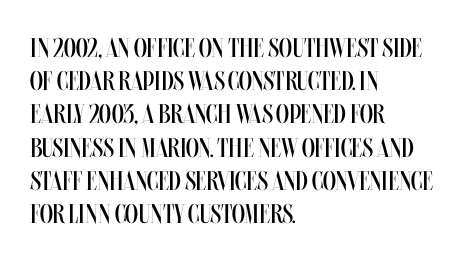
{"italic": "no", "bold": "no", "underline": "no", "align": "left", "line_spacing_ratio": 1.23, "letter_spacing": "normal", "letter_spacing_em": 0.0, "glyph_px": 27}
